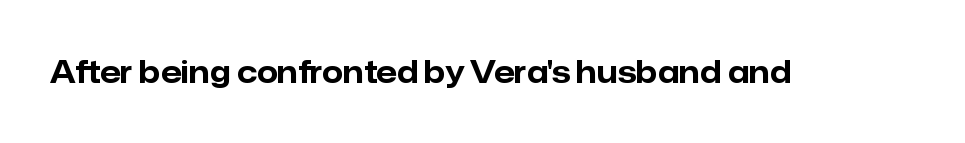
Q: Is the text bold? A: Yes.
Q: Is the text italic (slanted)? A: No, it is upright.
Q: Is the typeface a serif or a sans-serif typeface? A: Sans-serif.
Q: Is the text underlined? A: No.
Q: Is the spacing between letters normal or unusually wide? A: Normal.
Q: Width (condensed, normal, or wide)? A: Normal.
Q: Stroke contrast? A: Low.
Q: x-height? A: Medium.
Q: Monospaced? A: No.
